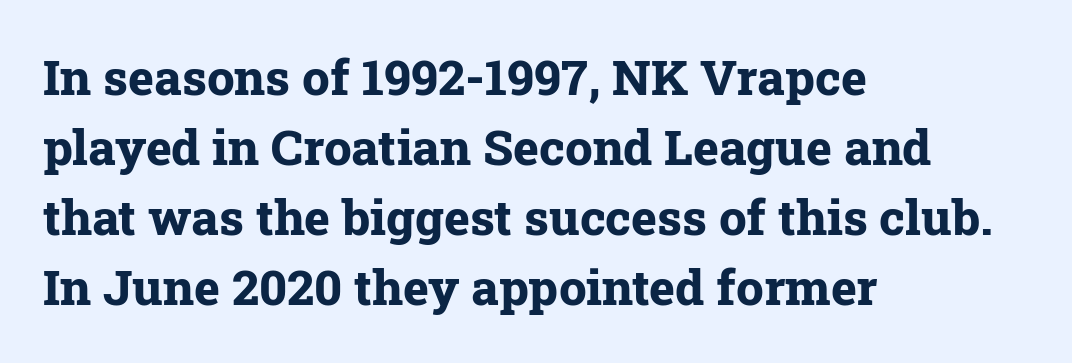
Looks like regular typesetting: each glyph gets only the width it needs. Stroke thickness is high; the sample reads as a true bold. This rendering features lettering with no underline. These lines keep a tight, regular rhythm from letter to letter. The typeface chosen for these lines features serifs.
